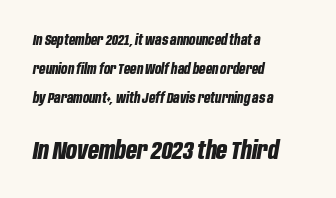
Q: Is the text bold? A: Yes.
Q: Is the text italic (slanted)? A: Yes, it leans right by about 10 degrees.
Q: Is the text underlined? A: No.
Q: How is the paragraph aligned? A: Left-aligned.
Q: Is the spacing between letters normal or unusually wide? A: Normal.
Q: Is the spacing between lines tight, normal or loose? A: Loose.
Q: Which block of text is set in a larger size, the first (top) or the second (bottom)? A: The second (bottom) one.
